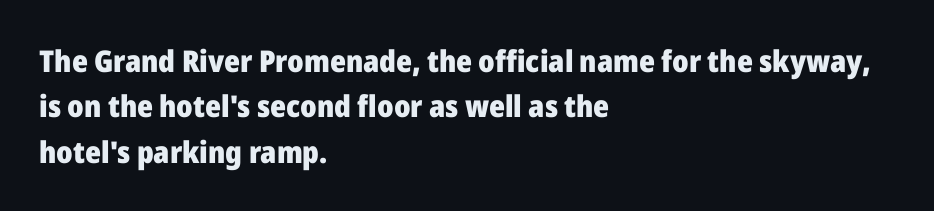
Each line starts at the same left margin while the right side varies. Stroke terminals: plain, sans-serif. Does extra space separate the letters? No, they use regular spacing. Lines of text with bare space underneath. In terms of posture, this sample is upright. This is heavy type, rendered in bold.
